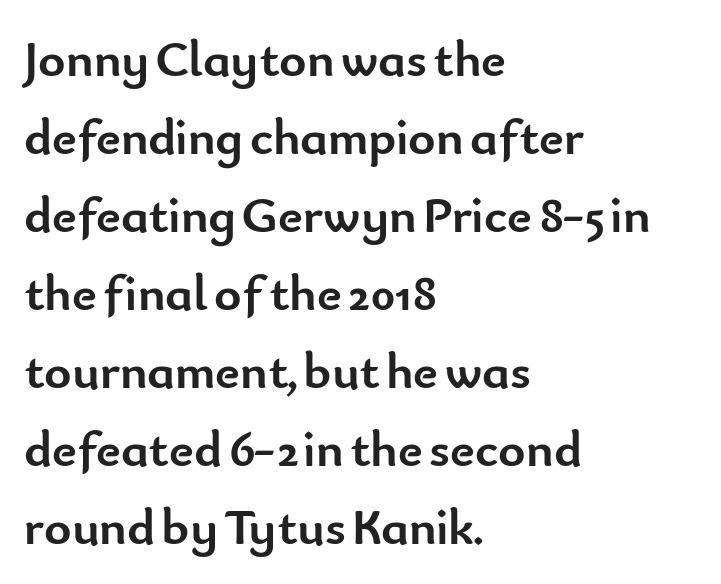
{"serif": "no", "italic": "no", "bold": "yes", "weight": "semibold", "width": "normal", "stroke_contrast": "low", "x_height": "small", "monospaced": "no", "underline": "no", "align": "left", "line_spacing": "normal", "line_spacing_ratio": 1.5, "letter_spacing": "normal", "letter_spacing_em": 0.0, "glyph_px": 52}
